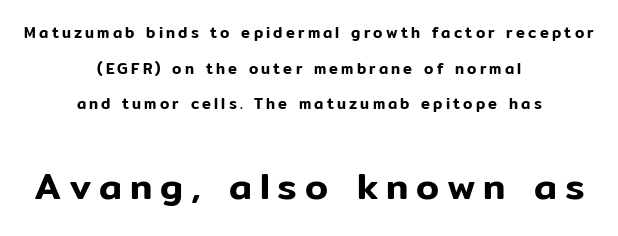
You could not count columns in this text — the font is proportionally spaced. Plain, unruled lines of type. The type sits square on the baseline with zero lean. If you measured baseline to baseline, you'd find a long distance.
